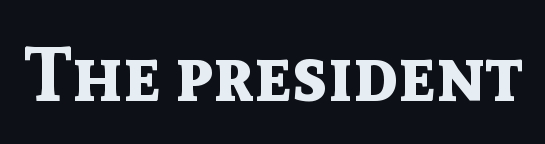
{"serif": "no", "italic": "no", "bold": "yes", "weight": "bold", "width": "normal", "x_height": "medium", "monospaced": "no", "underline": "no", "letter_spacing": "normal", "letter_spacing_em": 0.0, "glyph_px": 77}
